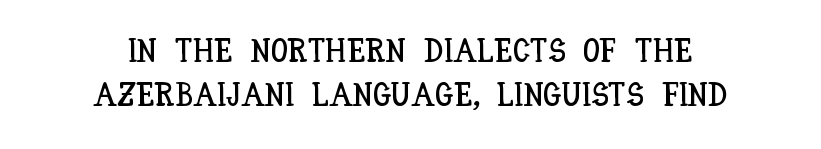
{"italic": "no", "width": "condensed", "stroke_contrast": "low", "x_height": "large", "monospaced": "no", "underline": "no", "align": "center", "line_spacing": "normal", "line_spacing_ratio": 1.32, "letter_spacing": "normal", "letter_spacing_em": 0.0, "glyph_px": 33}
